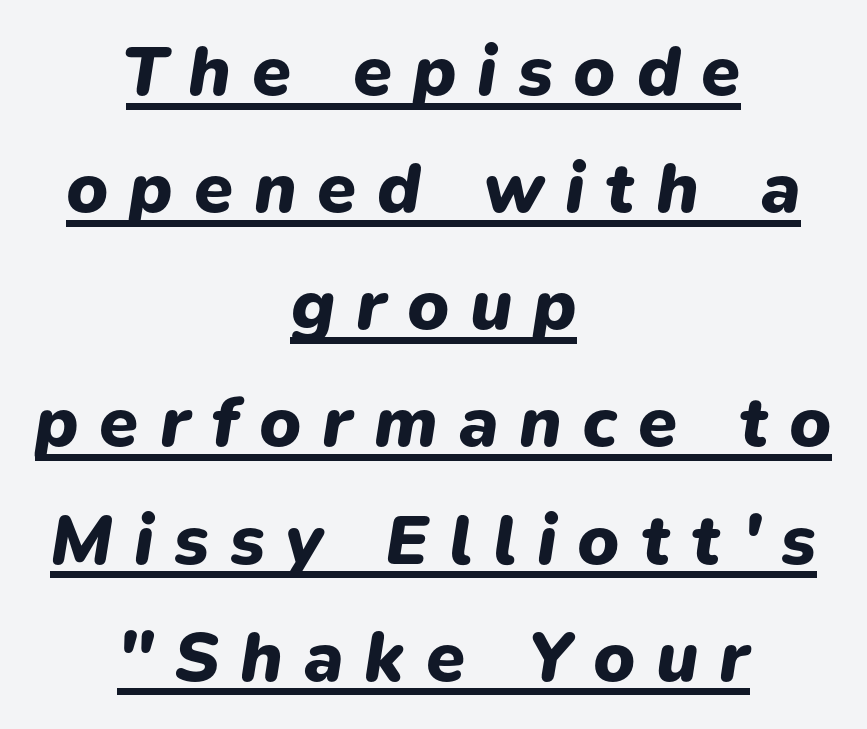
Q: Is the text bold? A: Yes.
Q: Is the text italic (slanted)? A: Yes, it leans right by about 9 degrees.
Q: Is the text underlined? A: Yes.
Q: How is the paragraph aligned? A: Centered.
Q: Is the spacing between letters normal or unusually wide? A: Unusually wide.
Q: Is the spacing between lines tight, normal or loose? A: Normal.
Q: Width (condensed, normal, or wide)? A: Normal.
Q: Stroke contrast? A: Low.
Q: x-height? A: Medium.
Q: Monospaced? A: No.
